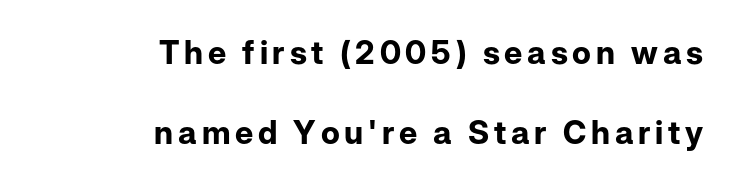
Q: Is the text bold? A: Yes.
Q: Is the text italic (slanted)? A: No, it is upright.
Q: Is the typeface a serif or a sans-serif typeface? A: Sans-serif.
Q: Is the text underlined? A: No.
Q: How is the paragraph aligned? A: Right-aligned.
Q: Is the spacing between lines tight, normal or loose? A: Loose.
Q: Width (condensed, normal, or wide)? A: Normal.
Q: Stroke contrast? A: Low.
Q: x-height? A: Medium.
Q: Monospaced? A: No.
